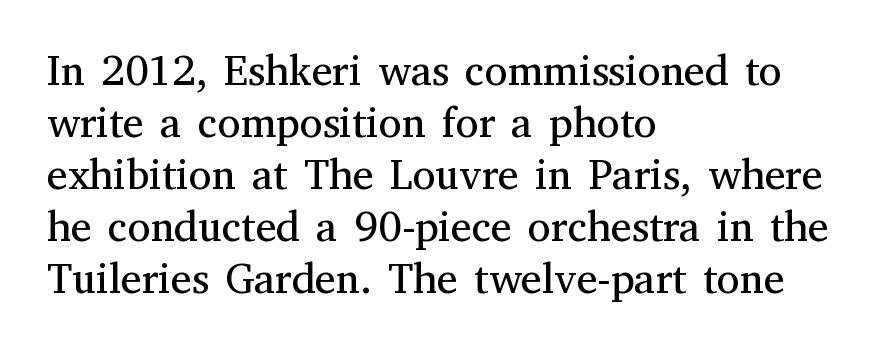
The image shows 42 px regular-weight serif type, upright; set left-aligned, line spacing 1.24x, normal letter spacing, not underlined; medium stroke contrast and a medium x-height.
